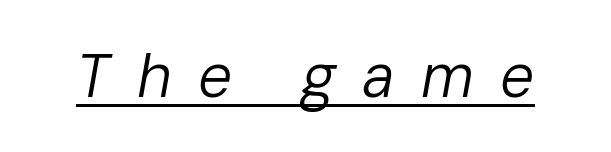
{"italic": "yes", "lean": "right", "slant_degrees": 10, "bold": "no", "weight": "regular", "width": "normal", "stroke_contrast": "low", "x_height": "medium", "monospaced": "no", "underline": "yes", "letter_spacing": "wide", "letter_spacing_em": 0.43, "glyph_px": 61}
